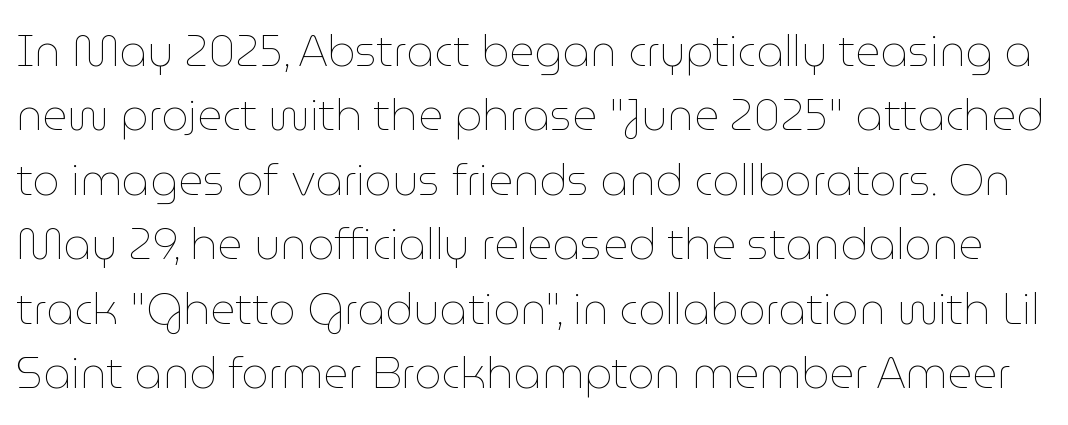
{"italic": "no", "bold": "no", "weight": "thin", "width": "normal", "stroke_contrast": "low", "x_height": "medium", "monospaced": "no", "underline": "no", "line_spacing": "normal", "line_spacing_ratio": 1.5, "letter_spacing": "normal", "letter_spacing_em": 0.0, "glyph_px": 43}
